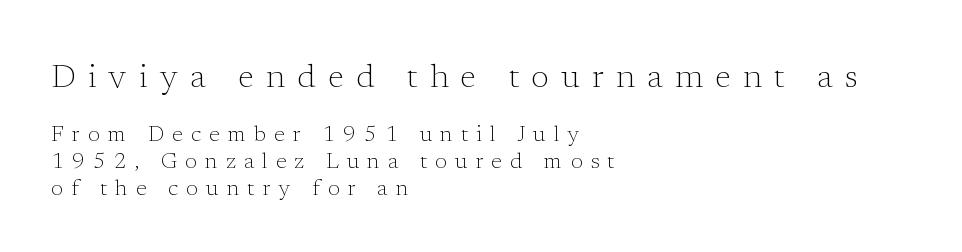
Reading down the block, your eye returns to a fixed left position each line. Think of a printed novel: that variable character pitch is what you see here. Yep, those are serifs on the letters. Has an underline been added? It has not.
